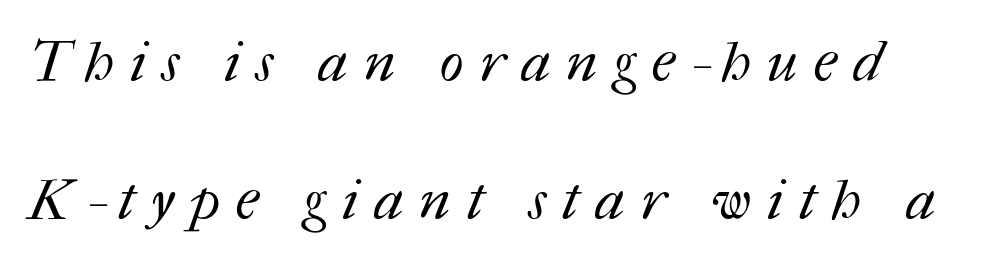
Think of a printed novel: that variable character pitch is what you see here. Honestly, the letter spacing is so wide it's the main thing you notice. Stems and bowls with no extra thickness — not bold. Lines of text with bare space underneath. Baseline-to-baseline distance is far greater than the letter height.
